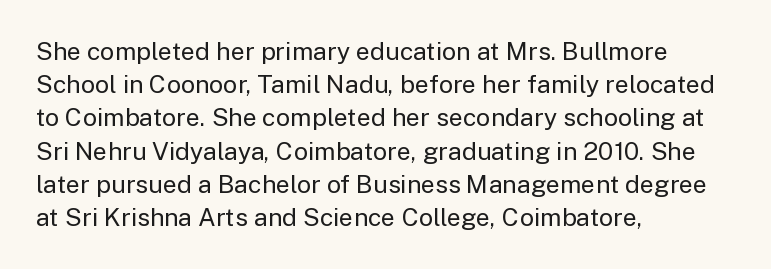
Q: Is the text bold? A: No.
Q: Is the text italic (slanted)? A: No, it is upright.
Q: Is the text underlined? A: No.
Q: How is the paragraph aligned? A: Left-aligned.
Q: Is the spacing between letters normal or unusually wide? A: Normal.
Q: Is the spacing between lines tight, normal or loose? A: Normal.
